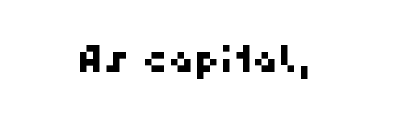
{"serif": "no", "width": "normal", "stroke_contrast": "high", "x_height": "medium", "monospaced": "no", "underline": "no", "align": "center", "letter_spacing": "normal", "letter_spacing_em": 0.0, "glyph_px": 36}
